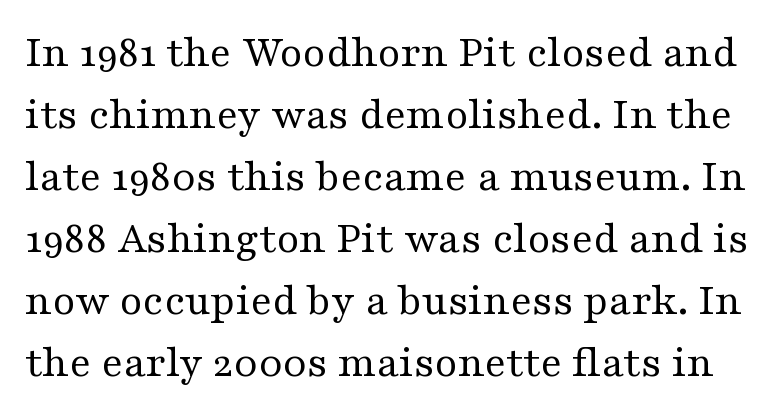
{"serif": "yes", "italic": "no", "bold": "no", "weight": "regular", "width": "wide", "stroke_contrast": "medium", "x_height": "medium", "monospaced": "no", "underline": "no", "line_spacing": "normal", "line_spacing_ratio": 1.35, "letter_spacing": "normal", "letter_spacing_em": 0.0, "glyph_px": 46}
